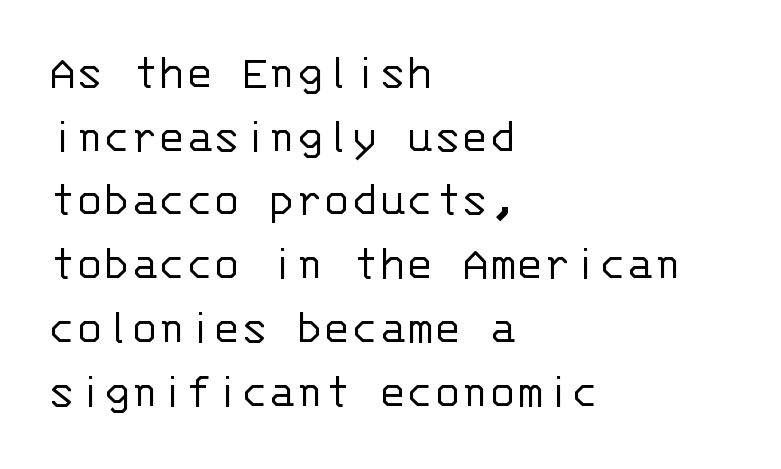
The image shows 51 px light sans-serif type, upright, monospaced; set left-aligned, normal line spacing (1.25x), normal letter spacing, not underlined; low stroke contrast and a large x-height.
